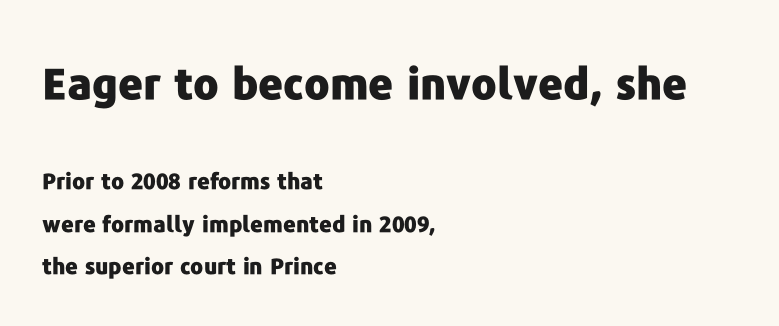
Q: Is the text bold? A: Yes.
Q: Is the text italic (slanted)? A: No, it is upright.
Q: Is the typeface a serif or a sans-serif typeface? A: Sans-serif.
Q: Is the text underlined? A: No.
Q: How is the paragraph aligned? A: Left-aligned.
Q: Is the spacing between letters normal or unusually wide? A: Normal.
Q: Is the spacing between lines tight, normal or loose? A: Loose.
Q: Which block of text is set in a larger size, the first (top) or the second (bottom)? A: The first (top) one.
Q: Width (condensed, normal, or wide)? A: Normal.
Q: Stroke contrast? A: Low.
Q: x-height? A: Medium.
Q: Monospaced? A: No.
